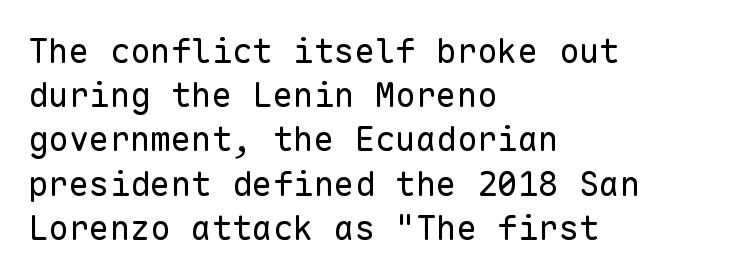
{"serif": "no", "italic": "no", "bold": "no", "weight": "regular", "width": "normal", "stroke_contrast": "low", "x_height": "medium", "monospaced": "yes", "underline": "no", "align": "left", "line_spacing": "normal", "line_spacing_ratio": 1.3, "letter_spacing": "normal", "letter_spacing_em": 0.0, "glyph_px": 34}
